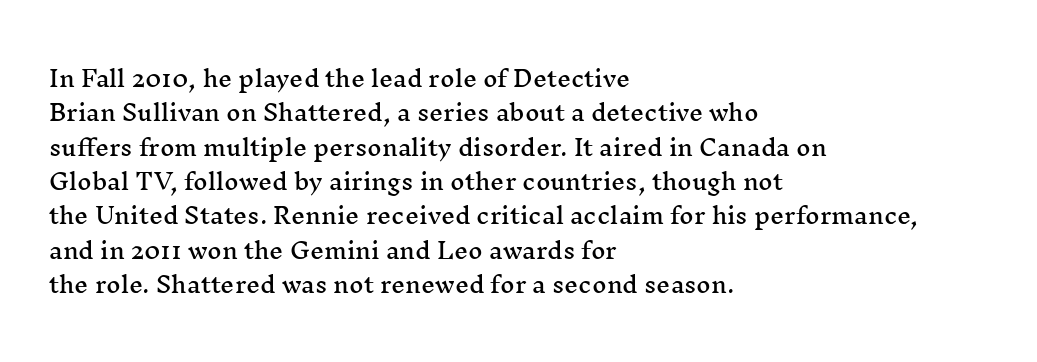
The image shows 22 px text type, upright; set left-aligned, normal line spacing (1.56x), normal letter spacing, not underlined.
